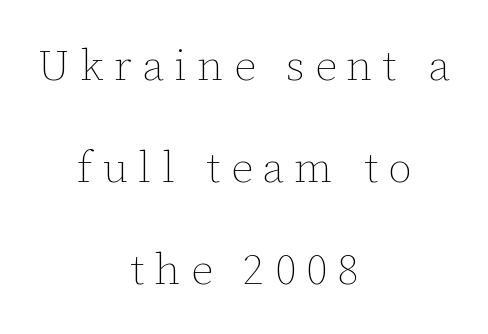
Q: Is the text bold? A: No.
Q: Is the text italic (slanted)? A: No, it is upright.
Q: Is the text underlined? A: No.
Q: How is the paragraph aligned? A: Centered.
Q: Is the spacing between letters normal or unusually wide? A: Unusually wide.
Q: Is the spacing between lines tight, normal or loose? A: Loose.
Q: Width (condensed, normal, or wide)? A: Normal.
Q: Stroke contrast? A: Low.
Q: x-height? A: Medium.
Q: Monospaced? A: No.
